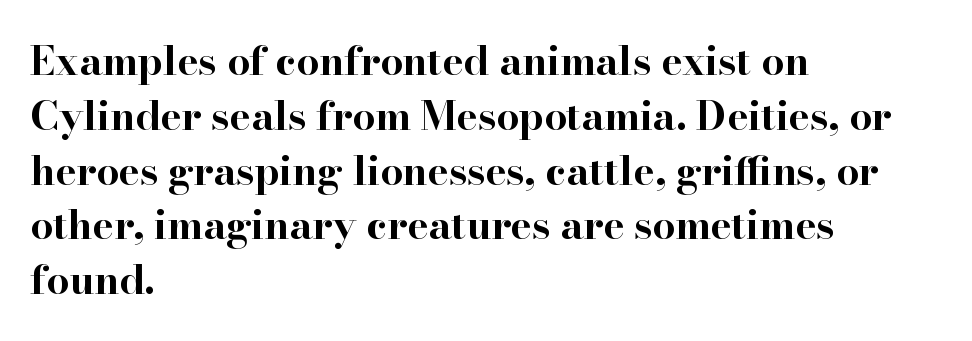
The image shows 40 px bold, wide serif type, upright; set left-aligned, normal line spacing (1.37x), normal letter spacing, not underlined; high stroke contrast and a small x-height.
